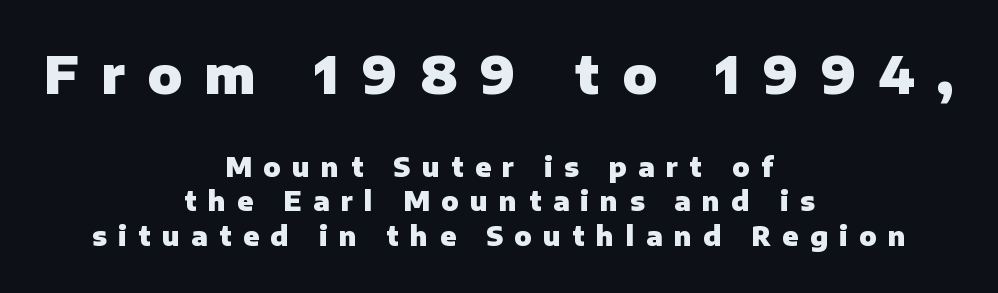
{"serif": "no", "italic": "no", "bold": "yes", "weight": "heavy", "width": "normal", "stroke_contrast": "low", "x_height": "medium", "monospaced": "no", "underline": "no", "align": "center", "line_spacing": "normal", "line_spacing_ratio": 1.33, "letter_spacing": "wide", "letter_spacing_em": 0.44, "larger_block": "first", "size_ratio": 1.96, "glyph_px": 51}
